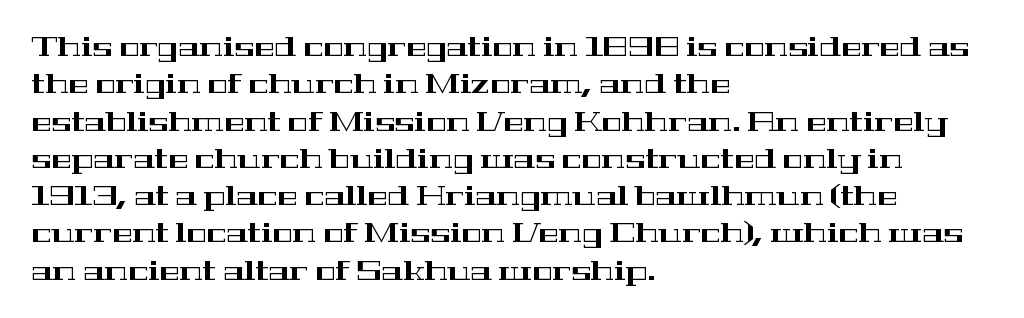
{"italic": "no", "underline": "no", "align": "left", "line_spacing": "normal", "line_spacing_ratio": 1.38, "letter_spacing": "normal", "letter_spacing_em": 0.0, "glyph_px": 27}
